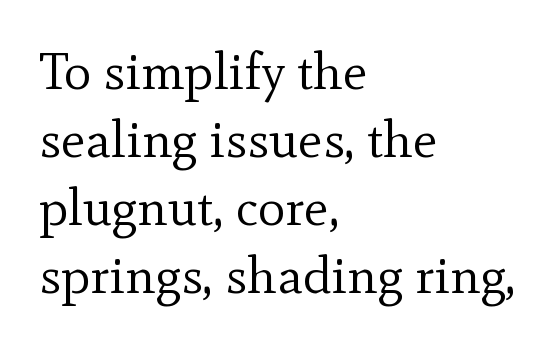
The weight tops out at a normal text grade. You can tell it's not italic because the verticals are truly vertical. Successive baselines arrive at the customary interval. Descenders are the only things crossing below the line. Caption: standard tracking, unaltered.
